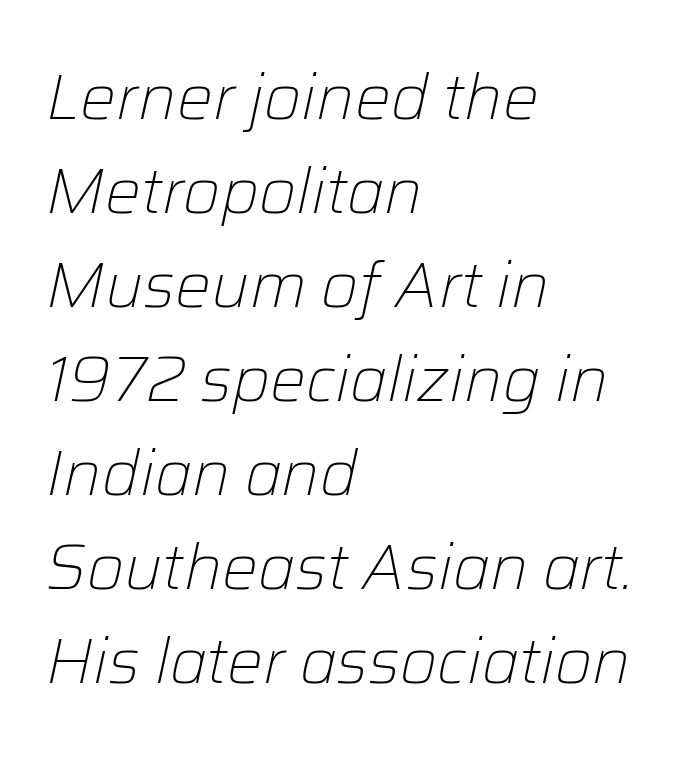
Q: Is the text bold? A: No.
Q: Is the text italic (slanted)? A: Yes, it leans right by about 12 degrees.
Q: Is the text underlined? A: No.
Q: How is the paragraph aligned? A: Left-aligned.
Q: Is the spacing between letters normal or unusually wide? A: Normal.
Q: Is the spacing between lines tight, normal or loose? A: Normal.
Q: Width (condensed, normal, or wide)? A: Normal.
Q: Stroke contrast? A: Low.
Q: x-height? A: Medium.
Q: Monospaced? A: No.
